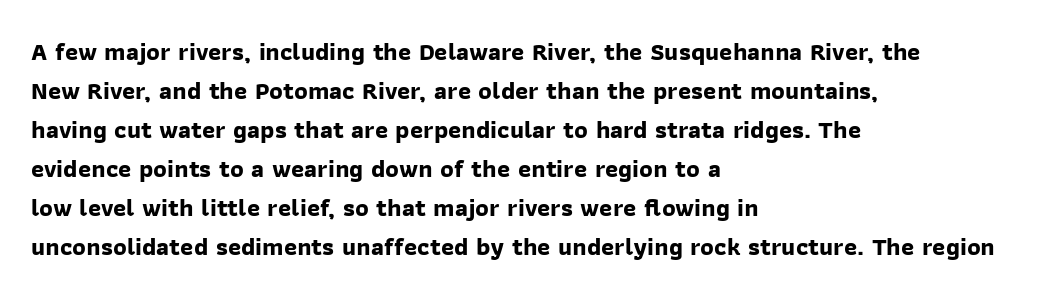
Q: Is the text bold? A: Yes.
Q: Is the text underlined? A: No.
Q: How is the paragraph aligned? A: Left-aligned.
Q: Is the spacing between letters normal or unusually wide? A: Normal.
Q: Is the spacing between lines tight, normal or loose? A: Normal.
